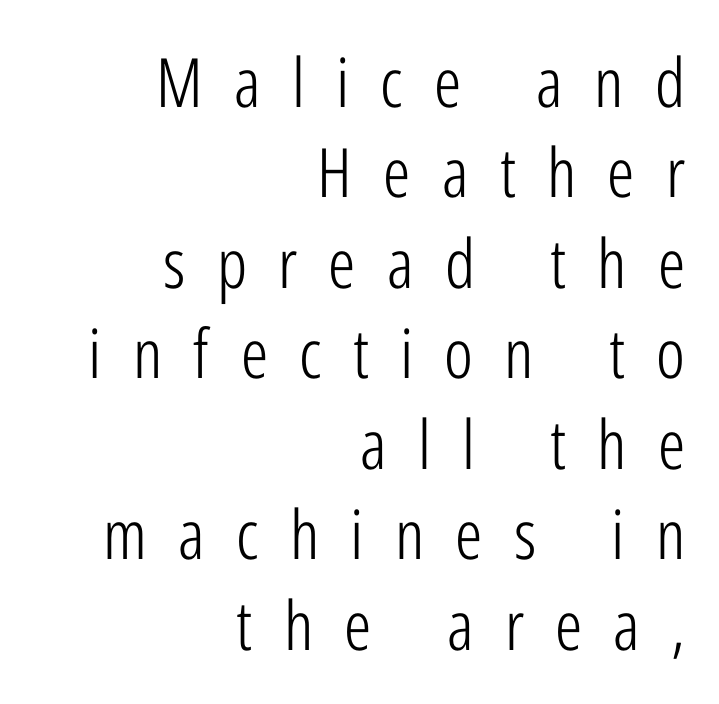
Looks like regular typesetting: each glyph gets only the width it needs. The passage shown stacks its lines at a standard gap. Honestly, the letter spacing is so wide it's the main thing you notice. A flush-right, rag-left setting is used for this passage. Font category for this specimen: sans-serif. Unmarked baselines from the first word to the last.
